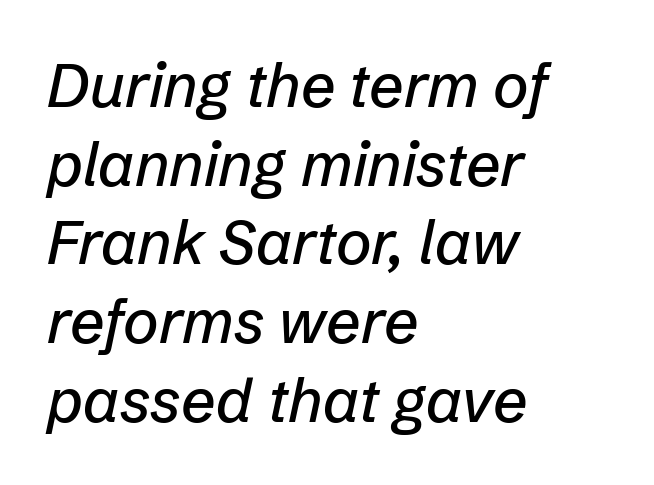
The image shows 61 px text type, italic (leaning right); set left-aligned, normal line spacing (1.29x), normal letter spacing, not underlined; low stroke contrast and a medium x-height.
